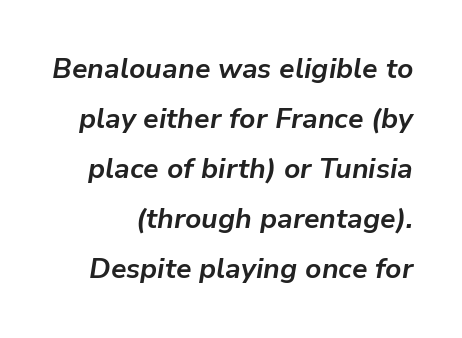
The image shows 28 px bold type, italic (leaning right); set line spacing 1.79x, normal letter spacing, not underlined; low stroke contrast and a medium x-height.
